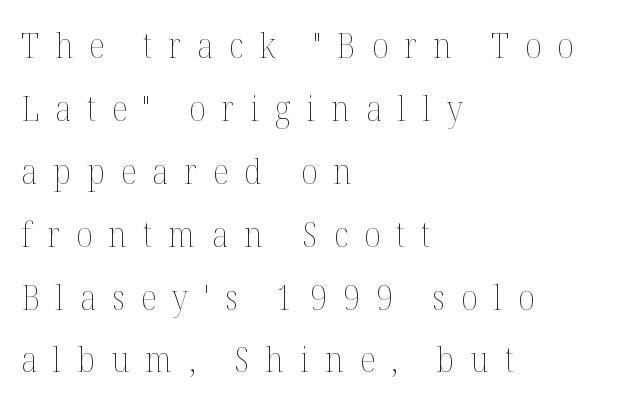
{"italic": "no", "bold": "no", "weight": "thin", "width": "normal", "stroke_contrast": "medium", "x_height": "medium", "monospaced": "no", "underline": "no", "align": "left", "line_spacing_ratio": 1.85, "letter_spacing": "wide", "letter_spacing_em": 0.47, "glyph_px": 34}
